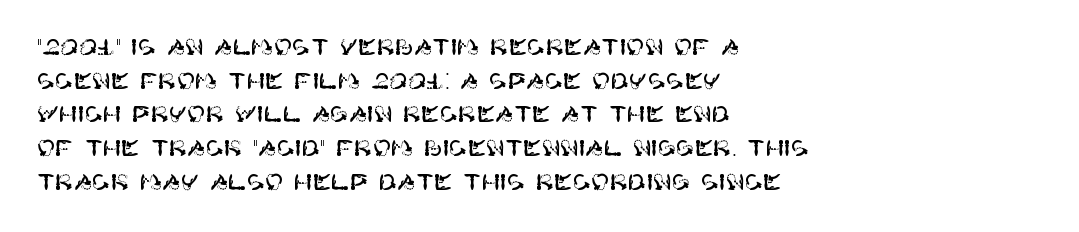
{"italic": "no", "underline": "no", "align": "left", "line_spacing": "normal", "line_spacing_ratio": 1.53, "letter_spacing": "normal", "letter_spacing_em": 0.0, "glyph_px": 22}
